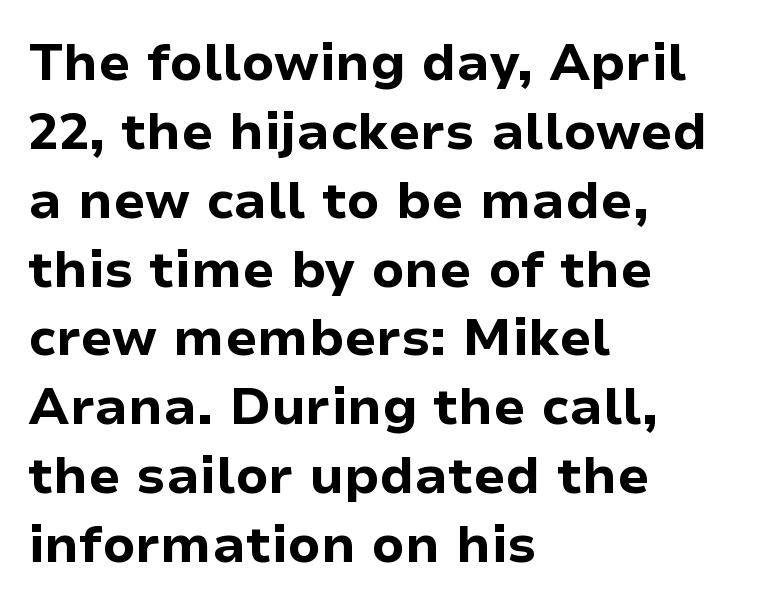
{"serif": "no", "italic": "no", "bold": "yes", "weight": "bold", "width": "normal", "stroke_contrast": "low", "x_height": "medium", "monospaced": "no", "underline": "no", "align": "left", "line_spacing": "normal", "line_spacing_ratio": 1.35, "letter_spacing": "normal", "letter_spacing_em": 0.0, "glyph_px": 51}
